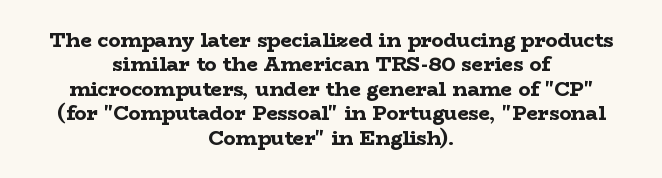
Typeset on center — no edge is straight. Summary of weight: heavy, a full bold. Posture: upright roman. What stands out about the letter spacing? Nothing — it is the standard amount.
